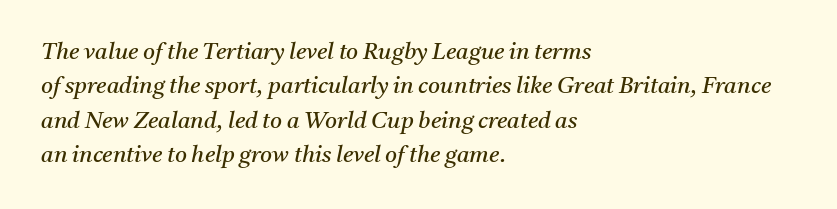
Q: Is the text bold? A: No.
Q: Is the text italic (slanted)? A: Yes, it leans right by about 11 degrees.
Q: Is the text underlined? A: No.
Q: How is the paragraph aligned? A: Left-aligned.
Q: Is the spacing between letters normal or unusually wide? A: Normal.
Q: Is the spacing between lines tight, normal or loose? A: Normal.
